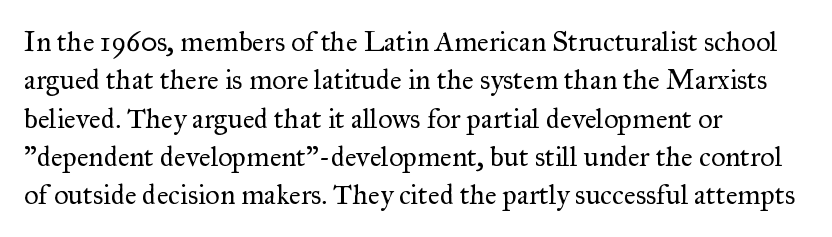
Q: Is the text bold? A: No.
Q: Is the text italic (slanted)? A: No, it is upright.
Q: Is the typeface a serif or a sans-serif typeface? A: Serif.
Q: Is the text underlined? A: No.
Q: How is the paragraph aligned? A: Left-aligned.
Q: Is the spacing between letters normal or unusually wide? A: Normal.
Q: Is the spacing between lines tight, normal or loose? A: Normal.
Q: Width (condensed, normal, or wide)? A: Normal.
Q: Stroke contrast? A: Medium.
Q: x-height? A: Small.
Q: Monospaced? A: No.
